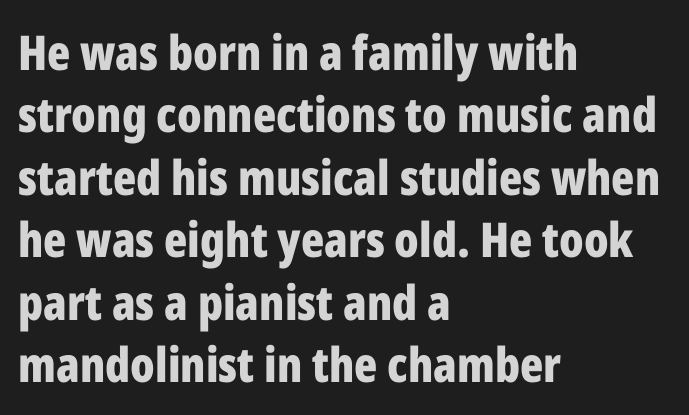
{"serif": "no", "italic": "no", "bold": "yes", "weight": "bold", "width": "condensed", "stroke_contrast": "low", "x_height": "medium", "monospaced": "no", "underline": "no", "align": "left", "line_spacing": "normal", "line_spacing_ratio": 1.3, "letter_spacing": "normal", "letter_spacing_em": 0.0, "glyph_px": 48}
